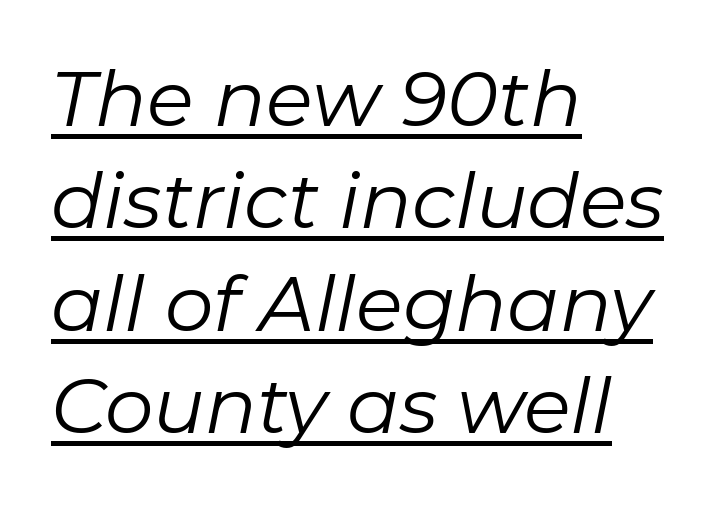
Q: Is the text bold? A: No.
Q: Is the text italic (slanted)? A: Yes, it leans right by about 11 degrees.
Q: Is the text underlined? A: Yes.
Q: How is the paragraph aligned? A: Left-aligned.
Q: Is the spacing between letters normal or unusually wide? A: Normal.
Q: Is the spacing between lines tight, normal or loose? A: Normal.
Q: Width (condensed, normal, or wide)? A: Normal.
Q: Stroke contrast? A: Low.
Q: x-height? A: Medium.
Q: Monospaced? A: No.
